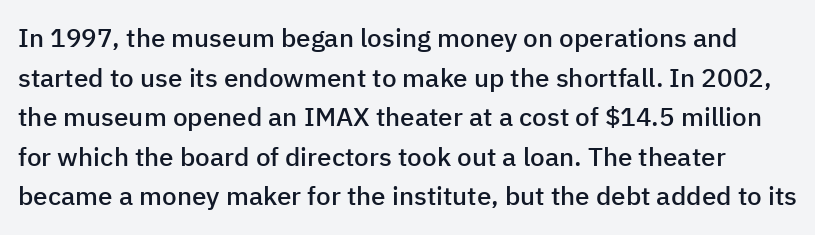
{"italic": "no", "bold": "semi", "underline": "no", "line_spacing": "normal", "line_spacing_ratio": 1.52, "letter_spacing": "normal", "letter_spacing_em": 0.0, "glyph_px": 26}
